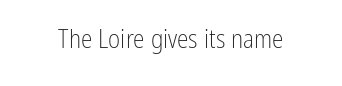
A roman cut, with each character standing at attention. Decoration check: the copy has no underline. The gaps between neighbouring characters are ordinary and unremarkable. Bold? No — there's no thickening of the strokes.
